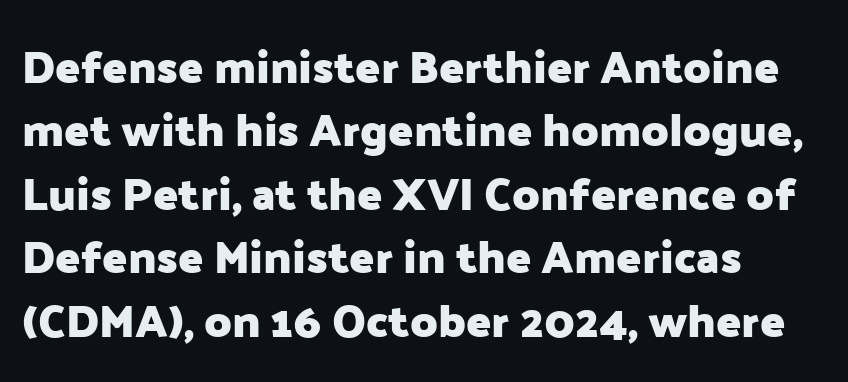
Q: Is the text bold? A: Yes.
Q: Is the text italic (slanted)? A: No, it is upright.
Q: Is the typeface a serif or a sans-serif typeface? A: Sans-serif.
Q: Is the text underlined? A: No.
Q: How is the paragraph aligned? A: Left-aligned.
Q: Is the spacing between letters normal or unusually wide? A: Normal.
Q: Is the spacing between lines tight, normal or loose? A: Normal.
Q: Width (condensed, normal, or wide)? A: Normal.
Q: Stroke contrast? A: Low.
Q: x-height? A: Medium.
Q: Monospaced? A: No.
